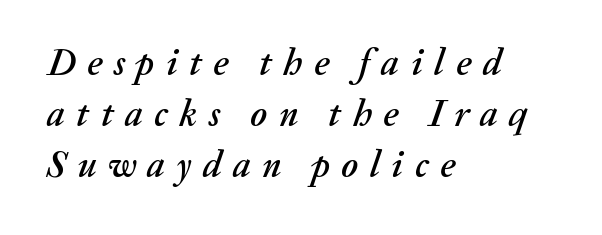
Q: Is the text italic (slanted)? A: Yes, it leans right by about 20 degrees.
Q: Is the text underlined? A: No.
Q: How is the paragraph aligned? A: Left-aligned.
Q: Is the spacing between letters normal or unusually wide? A: Unusually wide.
Q: Is the spacing between lines tight, normal or loose? A: Normal.
Q: Width (condensed, normal, or wide)? A: Normal.
Q: Stroke contrast? A: Medium.
Q: x-height? A: Medium.
Q: Monospaced? A: No.
